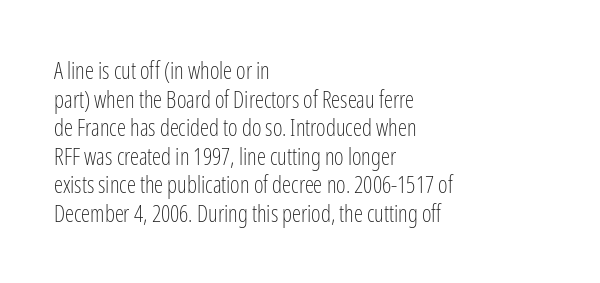
{"italic": "no", "bold": "no", "underline": "no", "align": "left", "line_spacing_ratio": 1.24, "letter_spacing": "normal", "letter_spacing_em": 0.0, "glyph_px": 23}
